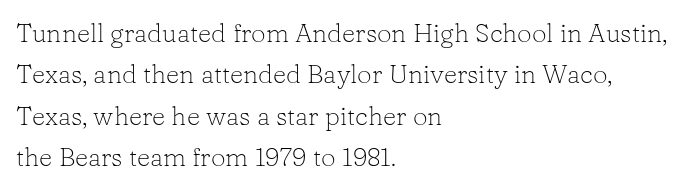
The image shows 26 px text type, upright; set left-aligned, normal line spacing (1.59x), normal letter spacing, not underlined.
